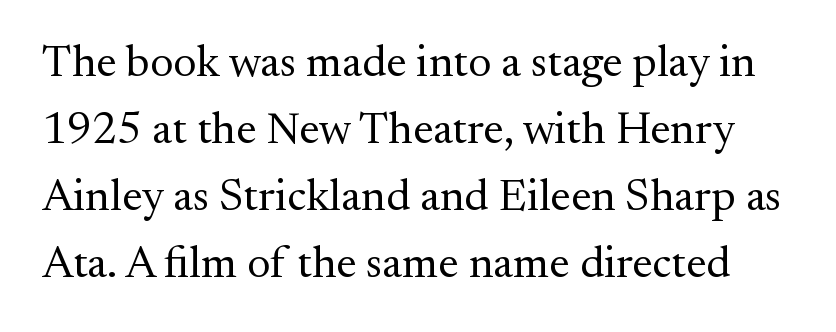
Q: Is the text bold? A: No.
Q: Is the text italic (slanted)? A: No, it is upright.
Q: Is the typeface a serif or a sans-serif typeface? A: Serif.
Q: Is the text underlined? A: No.
Q: Is the spacing between letters normal or unusually wide? A: Normal.
Q: Is the spacing between lines tight, normal or loose? A: Normal.
Q: Width (condensed, normal, or wide)? A: Normal.
Q: Stroke contrast? A: Medium.
Q: x-height? A: Small.
Q: Monospaced? A: No.
